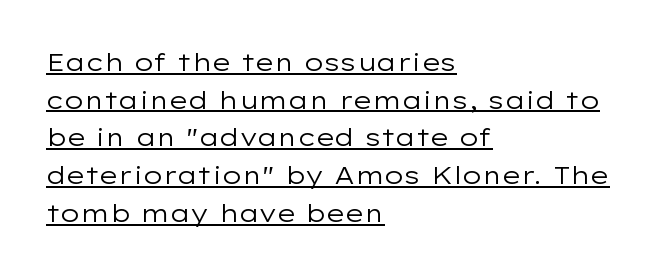
Q: Is the text bold? A: No.
Q: Is the text italic (slanted)? A: No, it is upright.
Q: Is the text underlined? A: Yes.
Q: How is the paragraph aligned? A: Left-aligned.
Q: Is the spacing between letters normal or unusually wide? A: Normal.
Q: Is the spacing between lines tight, normal or loose? A: Normal.
